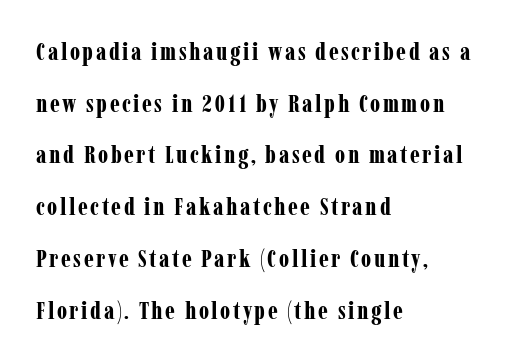
{"italic": "no", "bold": "yes", "underline": "no", "align": "left", "line_spacing": "loose", "line_spacing_ratio": 2.07, "glyph_px": 25}
